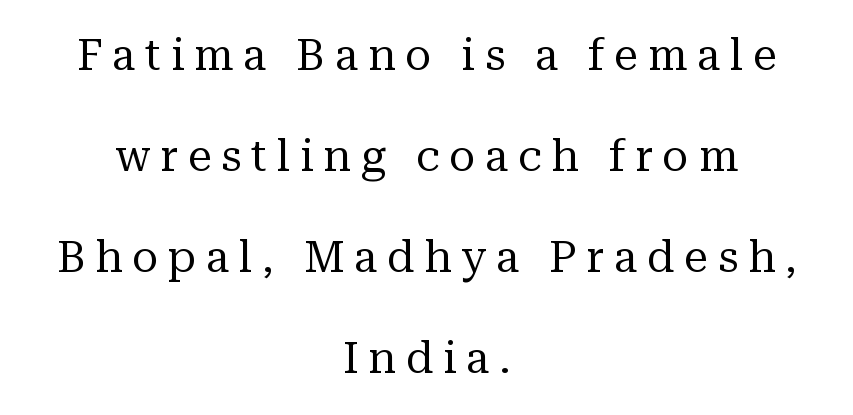
The image shows 43 px regular-weight serif type, upright; set centered, loose line spacing (2.35x), unusually wide letter spacing (+0.23 em), not underlined; medium stroke contrast and a medium x-height.
